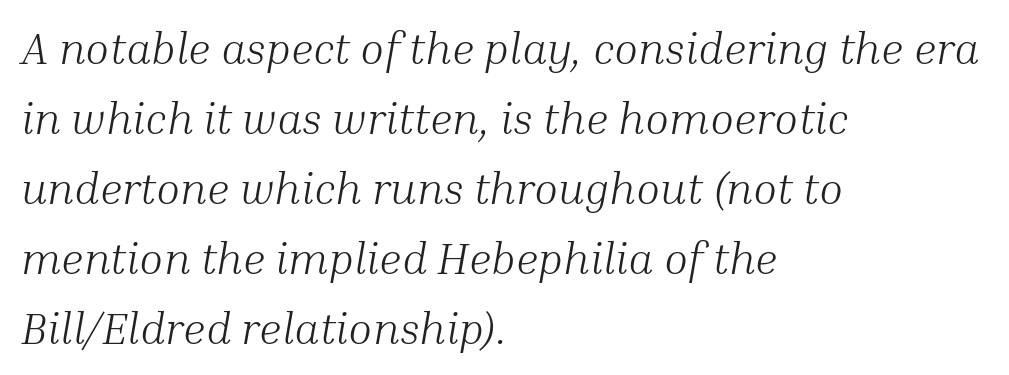
{"serif": "yes", "italic": "yes", "lean": "right", "slant_degrees": 10, "bold": "no", "weight": "light", "width": "normal", "stroke_contrast": "medium", "x_height": "medium", "monospaced": "no", "underline": "no", "align": "left", "line_spacing": "normal", "line_spacing_ratio": 1.59, "letter_spacing": "normal", "letter_spacing_em": 0.0, "glyph_px": 44}
